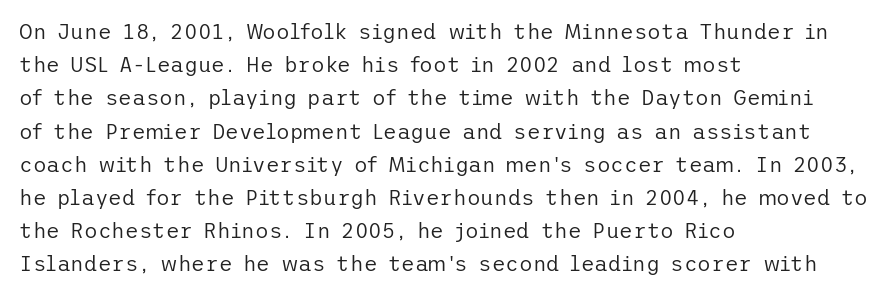
{"italic": "no", "bold": "no", "underline": "no", "align": "left", "line_spacing": "normal", "line_spacing_ratio": 1.58, "letter_spacing": "normal", "letter_spacing_em": 0.0, "glyph_px": 21}
